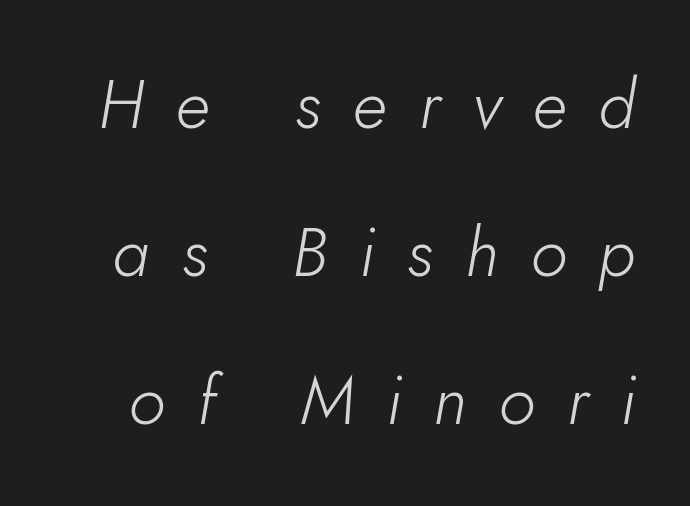
Character widths vary here, with narrow letters taking less room than wide ones. There's an unmistakable incline to the writing here. The weight would be labelled regular, book, light, or lighter still. Is the letter spacing exaggerated? Yes — the characters are pushed far apart.
